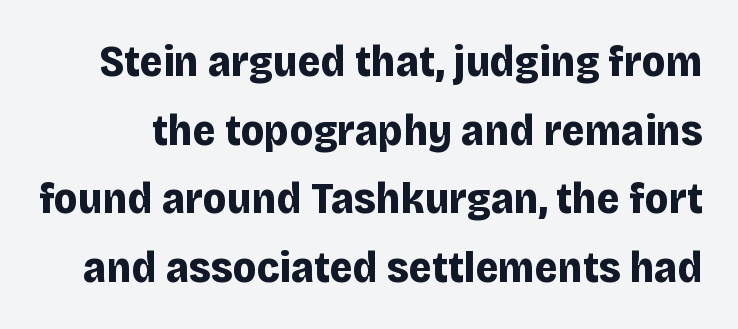
Q: Is the text bold? A: Yes.
Q: Is the text italic (slanted)? A: No, it is upright.
Q: Is the typeface a serif or a sans-serif typeface? A: Sans-serif.
Q: Is the text underlined? A: No.
Q: Is the spacing between letters normal or unusually wide? A: Normal.
Q: Is the spacing between lines tight, normal or loose? A: Normal.
Q: Width (condensed, normal, or wide)? A: Normal.
Q: Stroke contrast? A: Low.
Q: x-height? A: Large.
Q: Monospaced? A: No.
